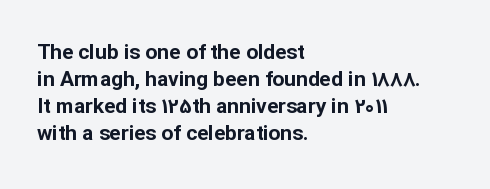
{"italic": "no", "bold": "yes", "underline": "no", "align": "left", "line_spacing": "normal", "line_spacing_ratio": 1.28, "letter_spacing": "normal", "letter_spacing_em": 0.0, "glyph_px": 21}
